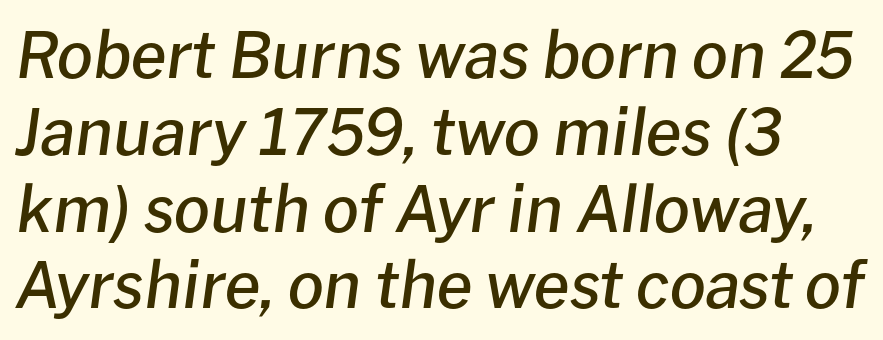
{"italic": "yes", "lean": "right", "slant_degrees": 8, "bold": "semi", "weight": "semibold", "width": "normal", "stroke_contrast": "low", "x_height": "medium", "monospaced": "no", "underline": "no", "line_spacing_ratio": 1.2, "letter_spacing": "normal", "letter_spacing_em": 0.0, "glyph_px": 64}
